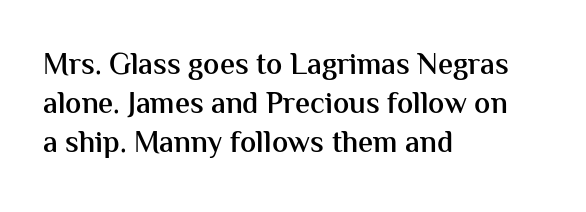
Q: Is the text bold? A: Semi-bold.
Q: Is the text italic (slanted)? A: No, it is upright.
Q: Is the typeface a serif or a sans-serif typeface? A: Sans-serif.
Q: Is the text underlined? A: No.
Q: How is the paragraph aligned? A: Left-aligned.
Q: Is the spacing between letters normal or unusually wide? A: Normal.
Q: Is the spacing between lines tight, normal or loose? A: Normal.
Q: Width (condensed, normal, or wide)? A: Normal.
Q: Stroke contrast? A: Medium.
Q: x-height? A: Medium.
Q: Monospaced? A: No.
